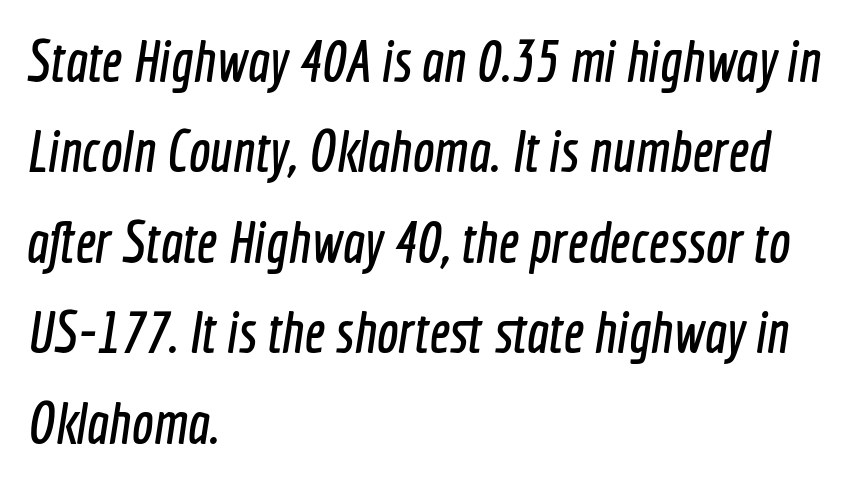
{"serif": "no", "width": "condensed", "x_height": "medium", "monospaced": "no", "underline": "no", "align": "left", "line_spacing": "normal", "line_spacing_ratio": 1.56, "letter_spacing": "normal", "letter_spacing_em": 0.0, "glyph_px": 58}
